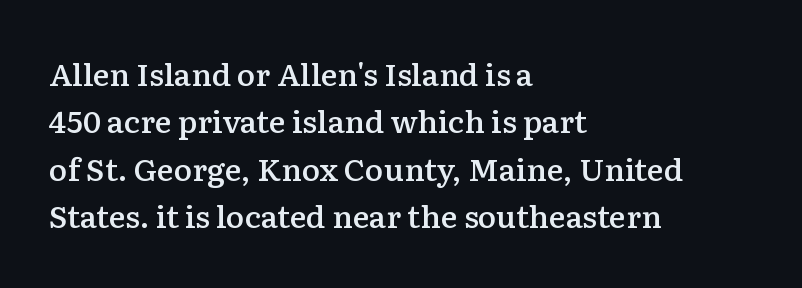
Leading: standard. The font's upright variant was chosen for this text. The paragraph shown leans on its left margin. Look at the bottom of the vertical strokes: they flare into serifs here. The area under the type is left untouched. The gaps between neighbouring characters are ordinary and unremarkable.
